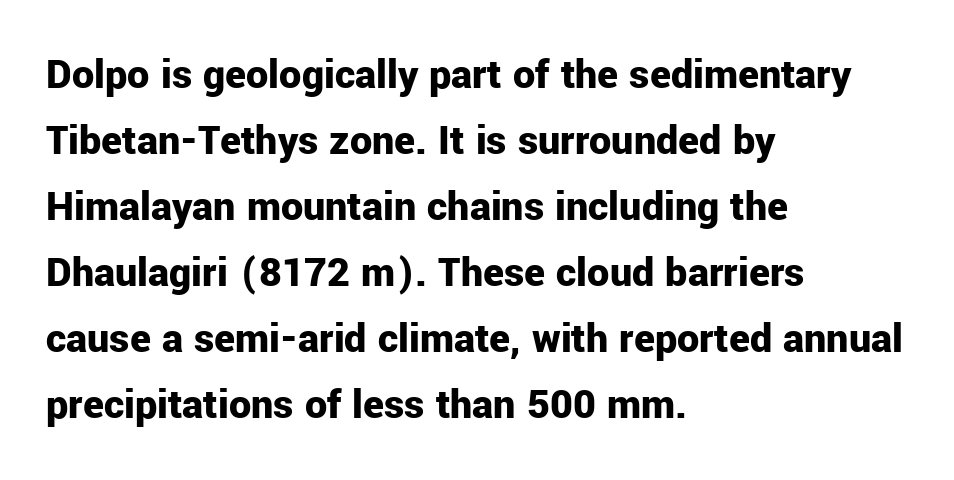
{"serif": "no", "italic": "no", "bold": "yes", "weight": "bold", "width": "normal", "stroke_contrast": "low", "x_height": "medium", "monospaced": "no", "underline": "no", "align": "left", "line_spacing": "normal", "line_spacing_ratio": 1.5, "letter_spacing": "normal", "letter_spacing_em": 0.0, "glyph_px": 44}
